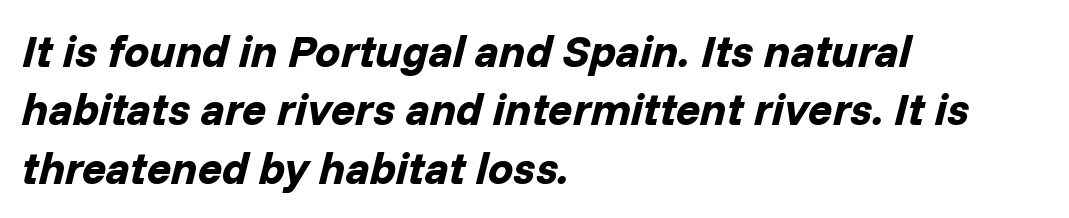
Q: Is the text bold? A: Yes.
Q: Is the text italic (slanted)? A: Yes, it leans right by about 14 degrees.
Q: Is the text underlined? A: No.
Q: How is the paragraph aligned? A: Left-aligned.
Q: Is the spacing between letters normal or unusually wide? A: Normal.
Q: Is the spacing between lines tight, normal or loose? A: Normal.
Q: Width (condensed, normal, or wide)? A: Normal.
Q: Stroke contrast? A: Low.
Q: x-height? A: Medium.
Q: Monospaced? A: No.
